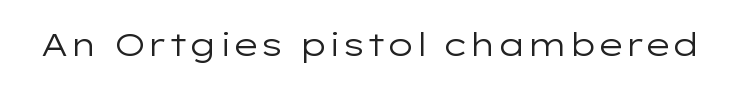
{"serif": "no", "italic": "no", "bold": "no", "weight": "regular", "width": "wide", "stroke_contrast": "low", "x_height": "medium", "monospaced": "no", "underline": "no", "letter_spacing": "normal", "letter_spacing_em": 0.0, "glyph_px": 32}
